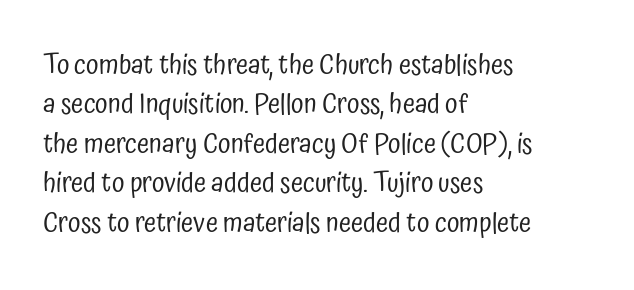
Q: Is the text bold? A: No.
Q: Is the text italic (slanted)? A: No, it is upright.
Q: Is the typeface a serif or a sans-serif typeface? A: Sans-serif.
Q: Is the text underlined? A: No.
Q: How is the paragraph aligned? A: Left-aligned.
Q: Is the spacing between letters normal or unusually wide? A: Normal.
Q: Is the spacing between lines tight, normal or loose? A: Normal.
Q: Width (condensed, normal, or wide)? A: Condensed.
Q: Stroke contrast? A: Low.
Q: x-height? A: Medium.
Q: Monospaced? A: No.
